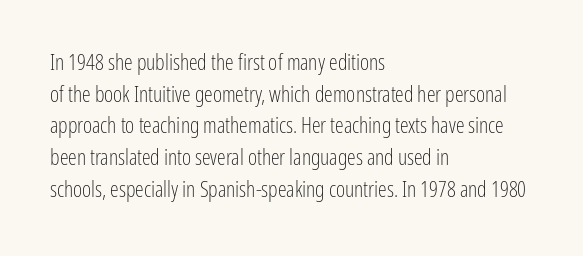
{"italic": "no", "bold": "no", "underline": "no", "align": "left", "line_spacing": "normal", "line_spacing_ratio": 1.44, "letter_spacing": "normal", "letter_spacing_em": 0.0, "glyph_px": 22}
